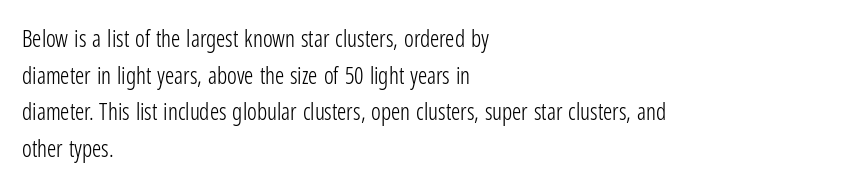
The image shows 23 px text type, upright; set left-aligned, normal line spacing (1.59x), normal letter spacing, not underlined.
